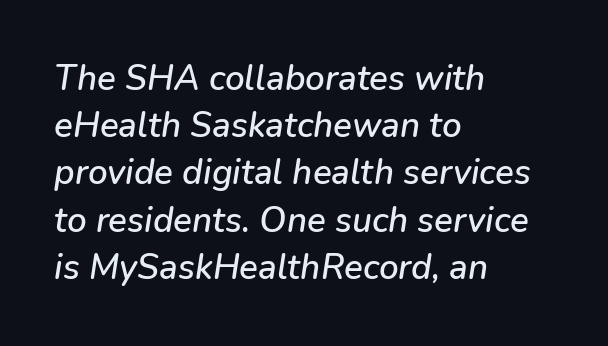
{"italic": "yes", "lean": "right", "slant_degrees": 9, "width": "normal", "stroke_contrast": "low", "x_height": "medium", "monospaced": "no", "underline": "no", "align": "left", "line_spacing": "normal", "line_spacing_ratio": 1.35, "letter_spacing": "normal", "letter_spacing_em": 0.0, "glyph_px": 35}
